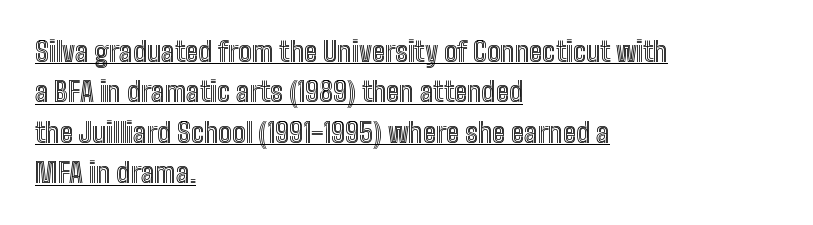
Q: Is the text italic (slanted)? A: No, it is upright.
Q: Is the text underlined? A: Yes.
Q: How is the paragraph aligned? A: Left-aligned.
Q: Is the spacing between letters normal or unusually wide? A: Normal.
Q: Is the spacing between lines tight, normal or loose? A: Normal.
